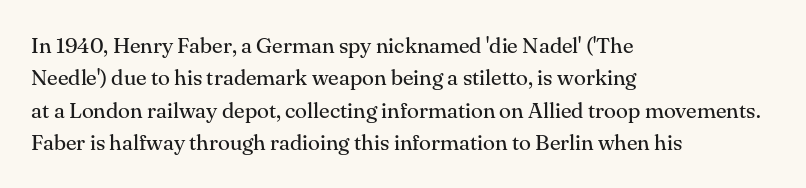
Q: Is the text bold? A: No.
Q: Is the text italic (slanted)? A: No, it is upright.
Q: Is the text underlined? A: No.
Q: How is the paragraph aligned? A: Left-aligned.
Q: Is the spacing between letters normal or unusually wide? A: Normal.
Q: Is the spacing between lines tight, normal or loose? A: Normal.
